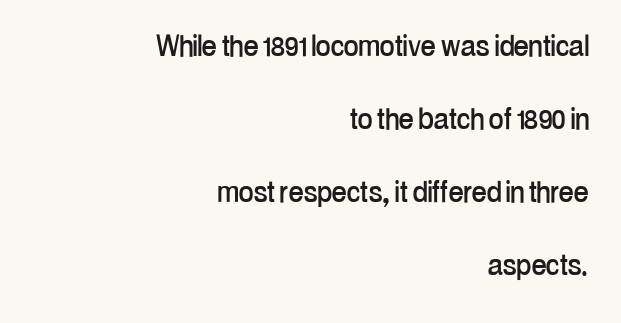
{"serif": "no", "italic": "no", "width": "condensed", "stroke_contrast": "low", "x_height": "medium", "monospaced": "no", "underline": "no", "align": "right", "line_spacing": "loose", "line_spacing_ratio": 2.03, "letter_spacing": "normal", "letter_spacing_em": 0.0, "glyph_px": 36}
